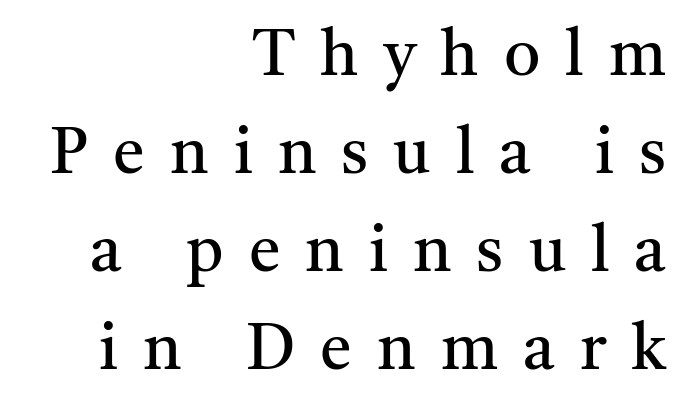
The image shows 64 px regular-weight serif type, upright; set right-aligned, normal line spacing (1.53x), unusually wide letter spacing (+0.39 em), not underlined; medium stroke contrast and a medium x-height.
